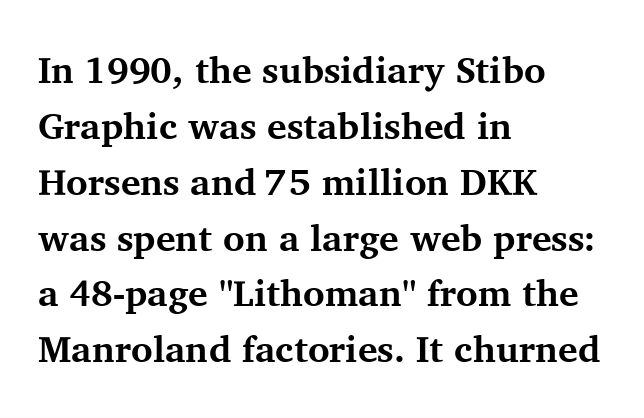
Q: Is the text bold? A: Yes.
Q: Is the text italic (slanted)? A: No, it is upright.
Q: Is the typeface a serif or a sans-serif typeface? A: Serif.
Q: Is the text underlined? A: No.
Q: How is the paragraph aligned? A: Left-aligned.
Q: Is the spacing between letters normal or unusually wide? A: Normal.
Q: Is the spacing between lines tight, normal or loose? A: Normal.
Q: Width (condensed, normal, or wide)? A: Normal.
Q: Stroke contrast? A: Medium.
Q: x-height? A: Medium.
Q: Monospaced? A: No.
